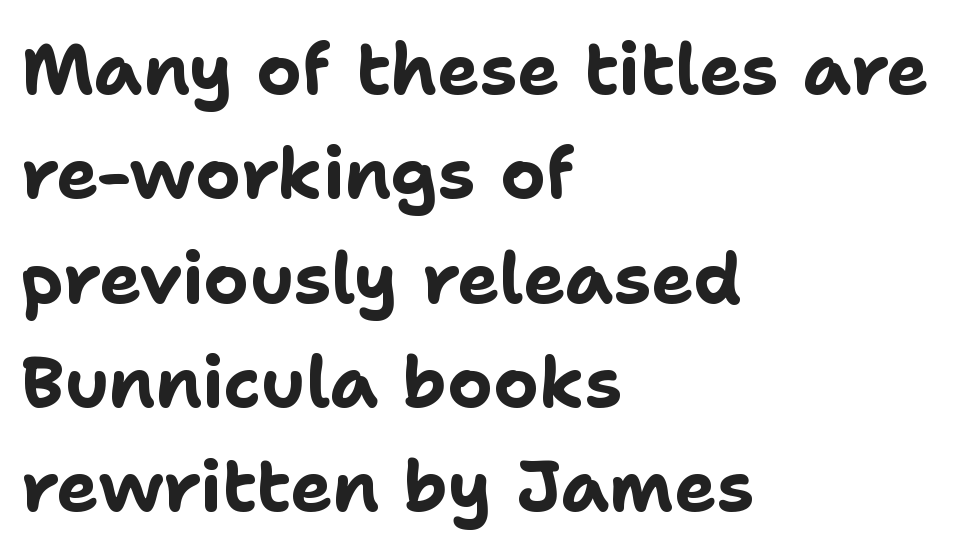
Weight: bold. The type family on display is of the sans-serif kind. In CSS terms this would be text-align: left. Observe the ordinary spacing: letters are neighbours, not strangers.
